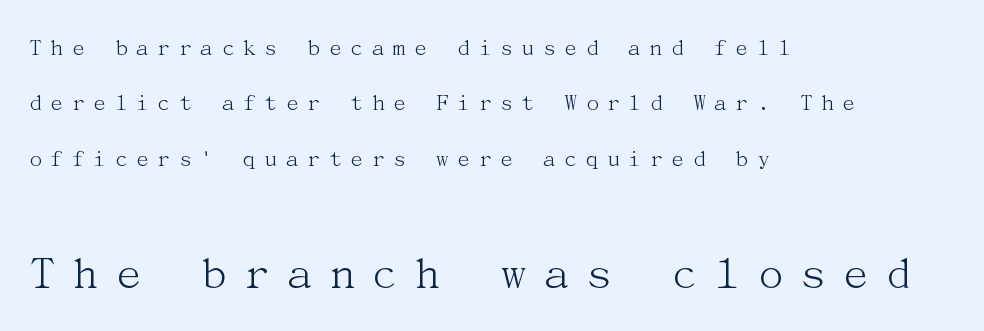
{"serif": "yes", "italic": "no", "bold": "no", "weight": "light", "width": "normal", "stroke_contrast": "medium", "x_height": "medium", "underline": "no", "align": "left", "line_spacing": "loose", "line_spacing_ratio": 2.22, "letter_spacing": "wide", "letter_spacing_em": 0.27, "larger_block": "second", "size_ratio": 2.0, "glyph_px": 50}
